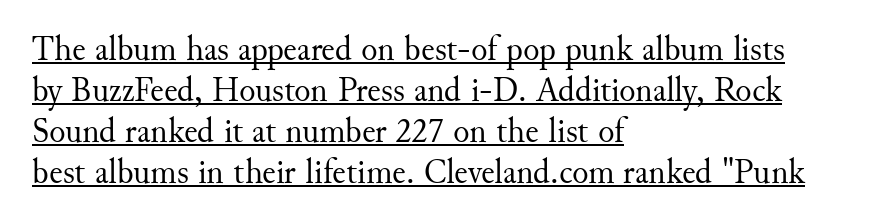
Look at the tracking — it's just the regular setting, nothing added. This sample has the flowing, uneven cadence of proportional lettering. Like a heading marked for emphasis, these lines bear an underscore. A light-to-regular cut is what we see here.
